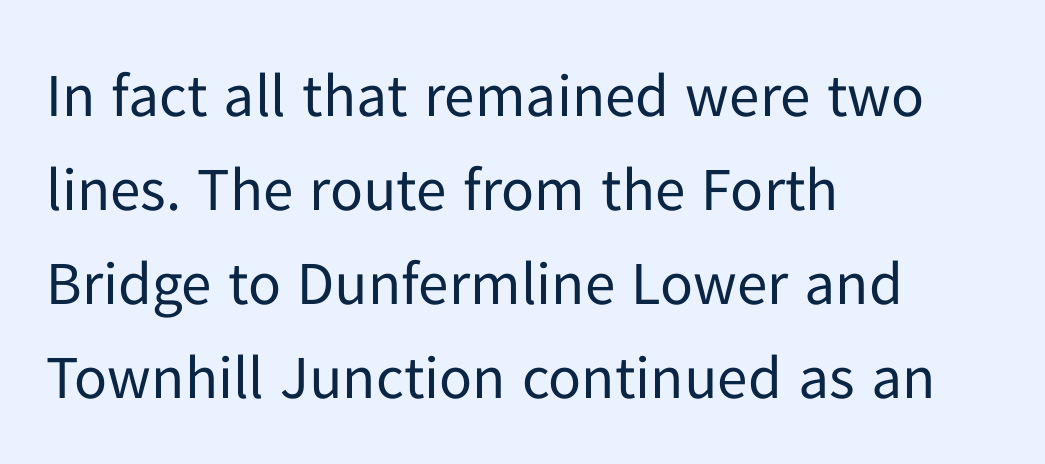
Q: Is the text bold? A: No.
Q: Is the text italic (slanted)? A: No, it is upright.
Q: Is the typeface a serif or a sans-serif typeface? A: Sans-serif.
Q: Is the text underlined? A: No.
Q: How is the paragraph aligned? A: Left-aligned.
Q: Is the spacing between letters normal or unusually wide? A: Normal.
Q: Is the spacing between lines tight, normal or loose? A: Normal.
Q: Width (condensed, normal, or wide)? A: Normal.
Q: Stroke contrast? A: Low.
Q: x-height? A: Medium.
Q: Monospaced? A: No.
